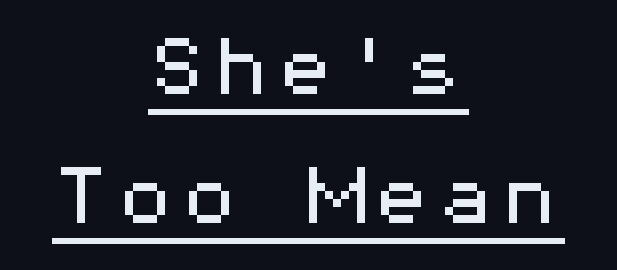
{"serif": "no", "italic": "no", "width": "wide", "stroke_contrast": "medium", "x_height": "medium", "monospaced": "yes", "underline": "yes", "align": "center", "line_spacing": "loose", "line_spacing_ratio": 2.02, "letter_spacing": "normal", "letter_spacing_em": 0.0, "glyph_px": 64}
